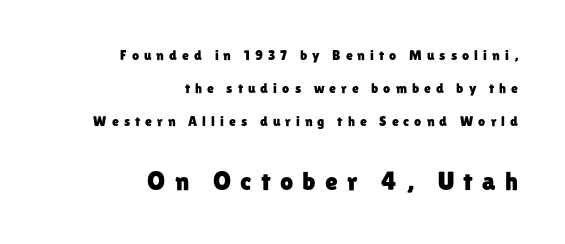
The image shows 26 px text type, upright; set right-aligned, loose line spacing (2.35x), unusually wide letter spacing (+0.36 em), not underlined; the second (bottom) block is 1.86x larger.
